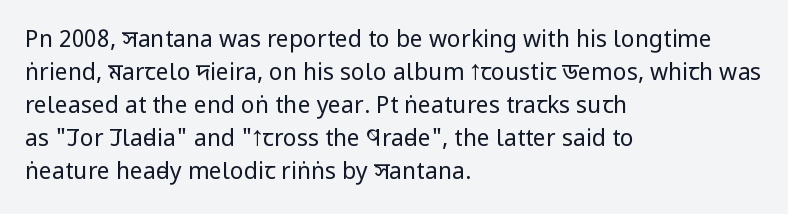
The image shows 23 px text type, upright; set left-aligned, normal line spacing (1.43x), normal letter spacing, not underlined.
